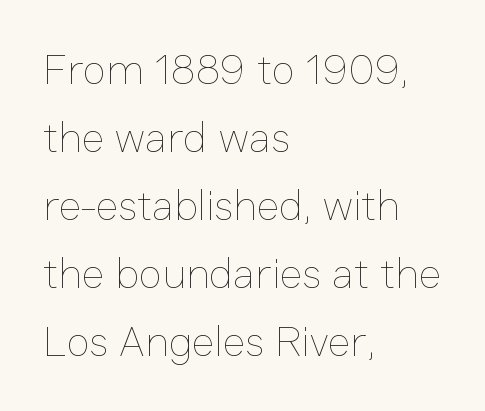
Q: Is the text bold? A: No.
Q: Is the text italic (slanted)? A: No, it is upright.
Q: Is the text underlined? A: No.
Q: How is the paragraph aligned? A: Left-aligned.
Q: Is the spacing between letters normal or unusually wide? A: Normal.
Q: Is the spacing between lines tight, normal or loose? A: Normal.
Q: Width (condensed, normal, or wide)? A: Normal.
Q: Stroke contrast? A: Low.
Q: x-height? A: Medium.
Q: Monospaced? A: No.
